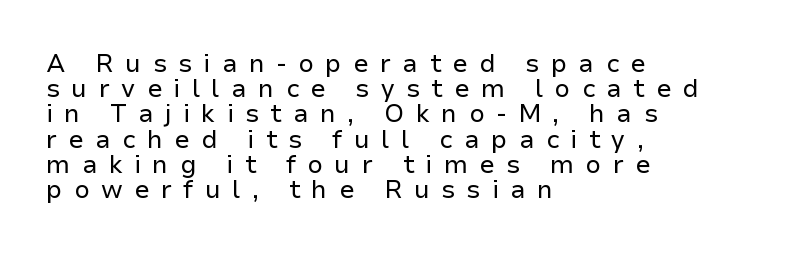
The image shows 25 px text type, upright; set left-aligned, tight line spacing (1.01x), unusually wide letter spacing (+0.45 em), not underlined.
